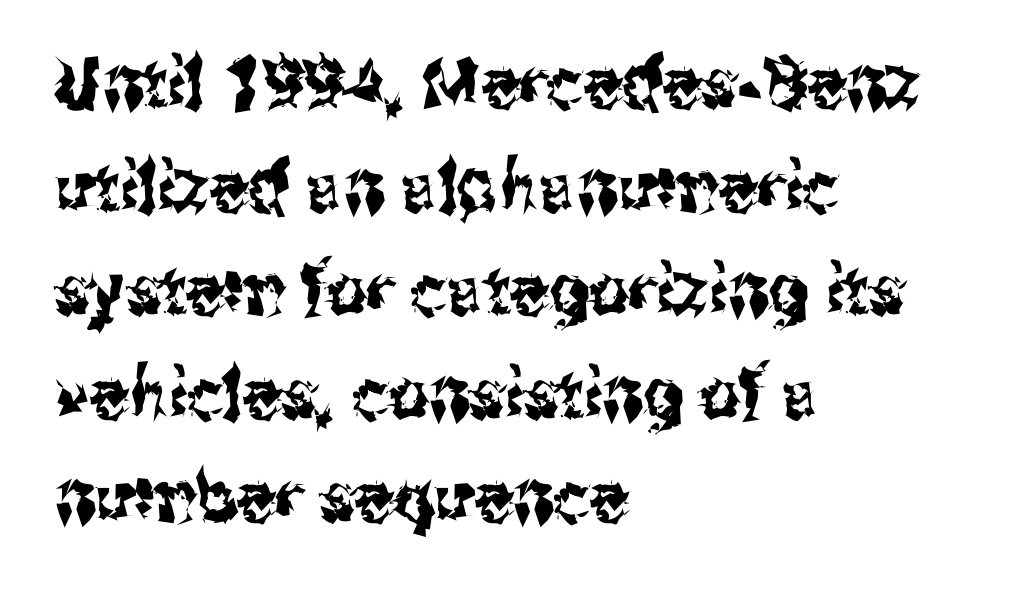
Q: Is the text italic (slanted)? A: No, it is upright.
Q: Is the typeface a serif or a sans-serif typeface? A: Sans-serif.
Q: Is the text underlined? A: No.
Q: How is the paragraph aligned? A: Left-aligned.
Q: Is the spacing between letters normal or unusually wide? A: Normal.
Q: Is the spacing between lines tight, normal or loose? A: Normal.
Q: Width (condensed, normal, or wide)? A: Condensed.
Q: Stroke contrast? A: Medium.
Q: x-height? A: Medium.
Q: Monospaced? A: No.
